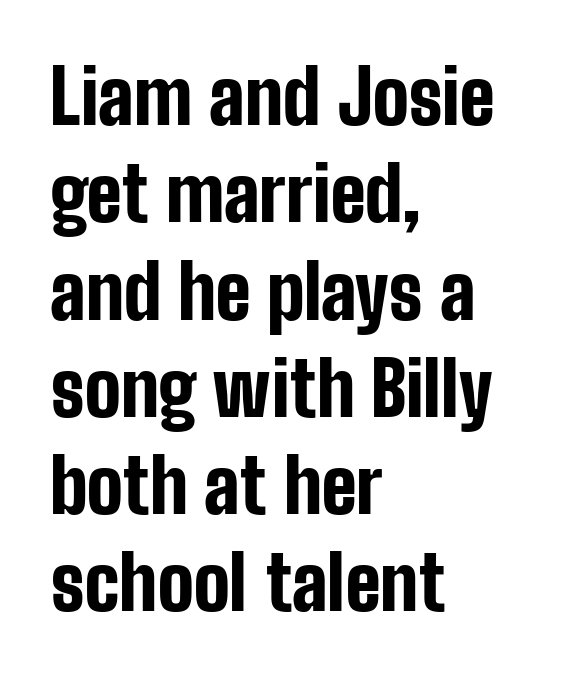
Type without underlining. Typeset ragged right — the left edge is the straight one. Inter-character spacing is left at the font's built-in metrics. Look at the stroke-to-counter ratio: heavy, a bold. In terms of posture, this sample is upright. In terms of leading, this rendering sits right in the middle.
